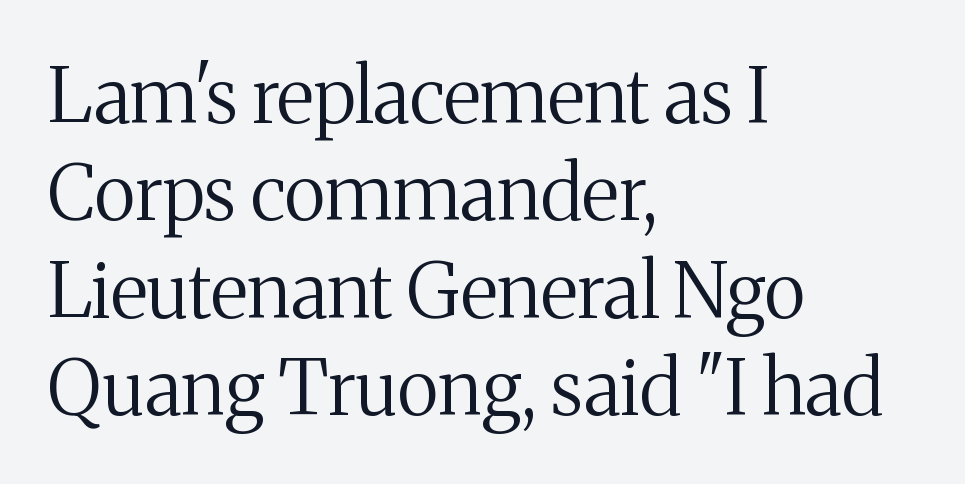
The image shows 76 px regular-weight serif type, upright; set left-aligned, normal line spacing (1.28x), normal letter spacing, not underlined; medium stroke contrast and a medium x-height.
